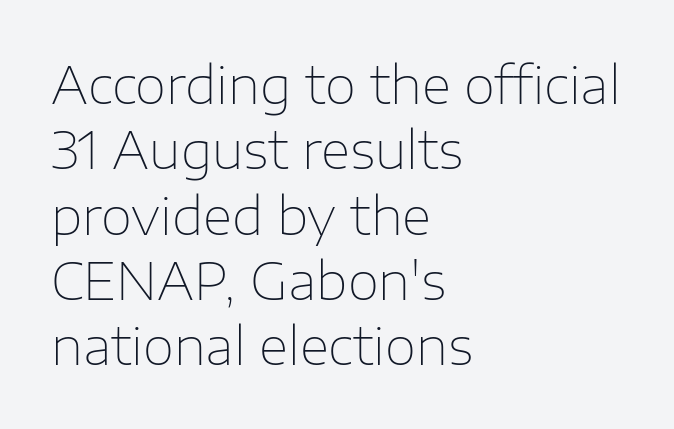
Q: Is the text bold? A: No.
Q: Is the text italic (slanted)? A: No, it is upright.
Q: Is the typeface a serif or a sans-serif typeface? A: Sans-serif.
Q: Is the text underlined? A: No.
Q: How is the paragraph aligned? A: Left-aligned.
Q: Is the spacing between letters normal or unusually wide? A: Normal.
Q: Is the spacing between lines tight, normal or loose? A: Normal.
Q: Width (condensed, normal, or wide)? A: Normal.
Q: Stroke contrast? A: Low.
Q: x-height? A: Medium.
Q: Monospaced? A: No.
